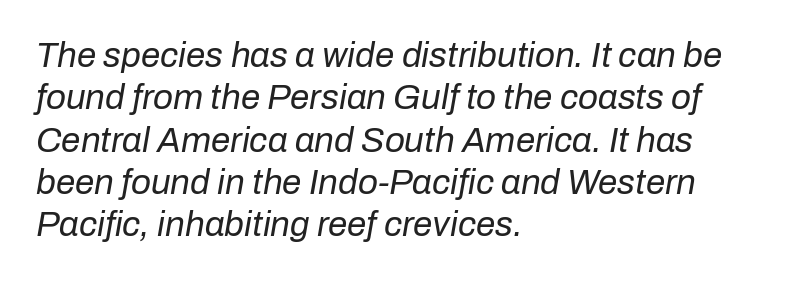
The image shows 35 px regular-weight type, italic (leaning right); set left-aligned, line spacing 1.21x, normal letter spacing, not underlined; low stroke contrast and a medium x-height.
